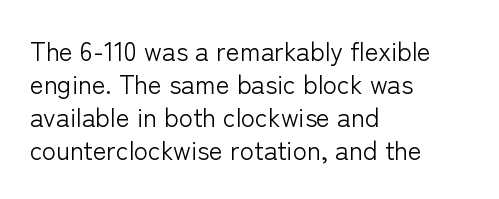
Q: Is the text bold? A: No.
Q: Is the text italic (slanted)? A: No, it is upright.
Q: Is the text underlined? A: No.
Q: How is the paragraph aligned? A: Left-aligned.
Q: Is the spacing between letters normal or unusually wide? A: Normal.
Q: Is the spacing between lines tight, normal or loose? A: Normal.
